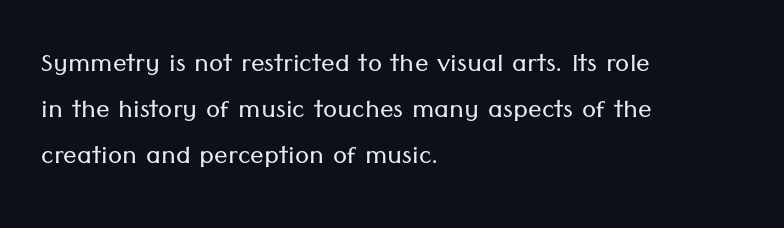
Q: Is the text bold? A: No.
Q: Is the text italic (slanted)? A: No, it is upright.
Q: Is the typeface a serif or a sans-serif typeface? A: Sans-serif.
Q: Is the text underlined? A: No.
Q: How is the paragraph aligned? A: Left-aligned.
Q: Is the spacing between letters normal or unusually wide? A: Normal.
Q: Is the spacing between lines tight, normal or loose? A: Normal.
Q: Width (condensed, normal, or wide)? A: Normal.
Q: Stroke contrast? A: Low.
Q: x-height? A: Medium.
Q: Monospaced? A: No.
